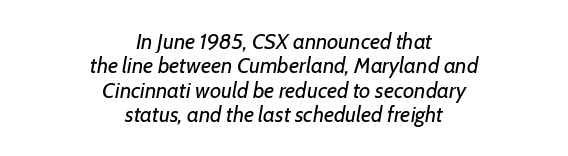
No heavy texture on the line: the type isn't bold. Leading: reduced. Letter spacing: default. The glyphs are unaccompanied by any horizontal stroke below them. One-word summary of the alignment: center. Is the type slanted? Yes — the strokes lean at a clear angle.
